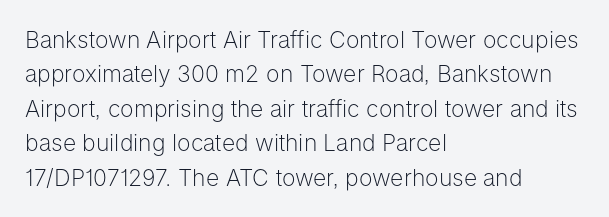
{"italic": "no", "bold": "no", "underline": "no", "align": "left", "line_spacing": "normal", "line_spacing_ratio": 1.5, "letter_spacing": "normal", "letter_spacing_em": 0.0, "glyph_px": 23}
